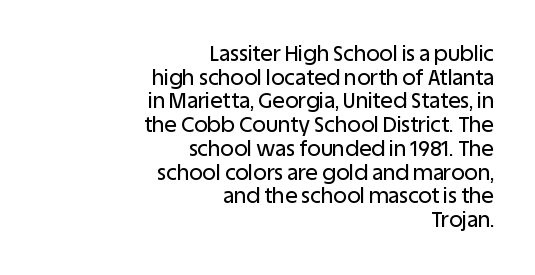
{"italic": "no", "underline": "no", "align": "right", "line_spacing": "tight", "line_spacing_ratio": 1.13, "letter_spacing": "normal", "letter_spacing_em": 0.0, "glyph_px": 21}
